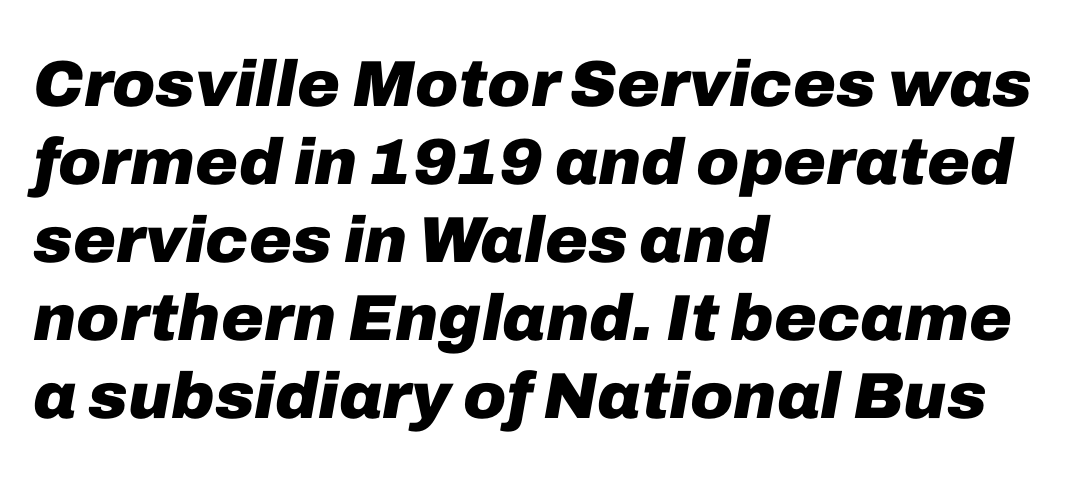
The image shows 65 px heavy type, italic (leaning right); set left-aligned, line spacing 1.2x, normal letter spacing, not underlined; low stroke contrast and a medium x-height.
